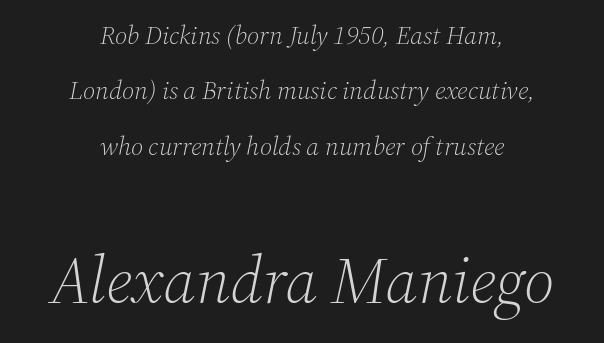
The image shows 65 px light serif type, italic (leaning right); set centered, loose line spacing (2.13x), normal letter spacing, not underlined; the second (bottom) block is 2.5x larger; medium stroke contrast and a medium x-height.
